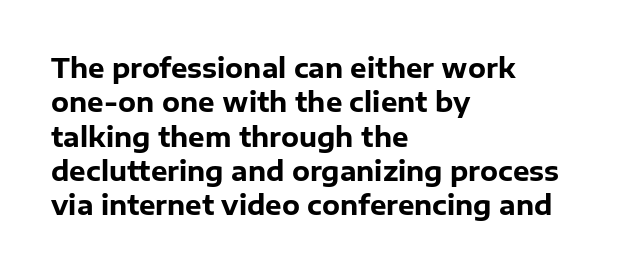
Words appear dense and cohesive because spacing is normal. Typeset ragged right — the left edge is the straight one. This sample keeps an unexceptional amount of space between lines. A clean baseline with only descenders dipping below it. Notice how thick the strokes are: this is what a full bold looks like. This is the regular roman posture of the typeface.
